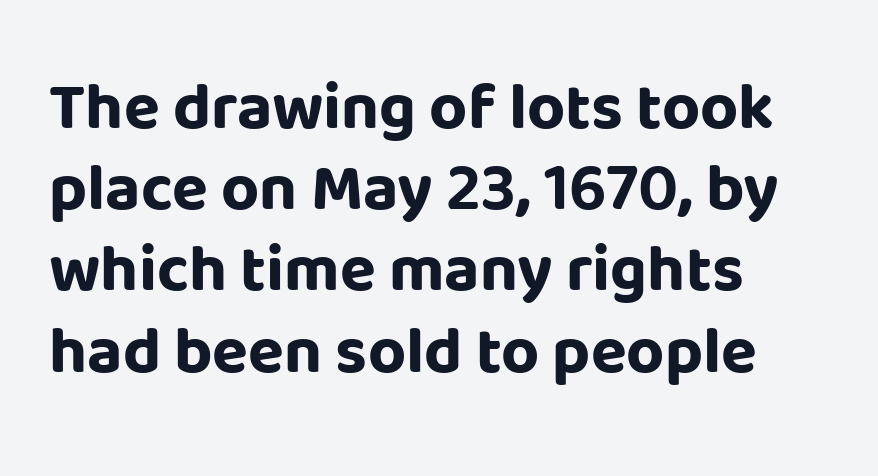
{"serif": "no", "italic": "no", "bold": "yes", "weight": "bold", "width": "normal", "stroke_contrast": "low", "x_height": "large", "monospaced": "no", "underline": "no", "align": "left", "line_spacing_ratio": 1.23, "letter_spacing": "normal", "letter_spacing_em": 0.0, "glyph_px": 66}
